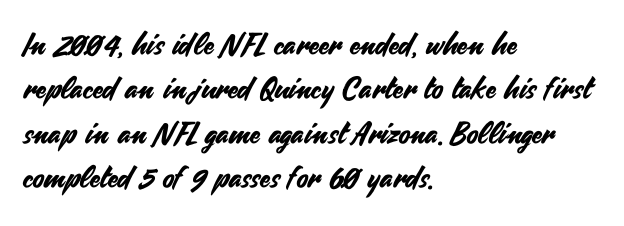
Q: Is the text italic (slanted)? A: Yes.
Q: Is the typeface a serif or a sans-serif typeface? A: Sans-serif.
Q: Is the text underlined? A: No.
Q: How is the paragraph aligned? A: Left-aligned.
Q: Is the spacing between letters normal or unusually wide? A: Normal.
Q: Is the spacing between lines tight, normal or loose? A: Normal.
Q: Width (condensed, normal, or wide)? A: Normal.
Q: Stroke contrast? A: Medium.
Q: x-height? A: Small.
Q: Monospaced? A: No.
